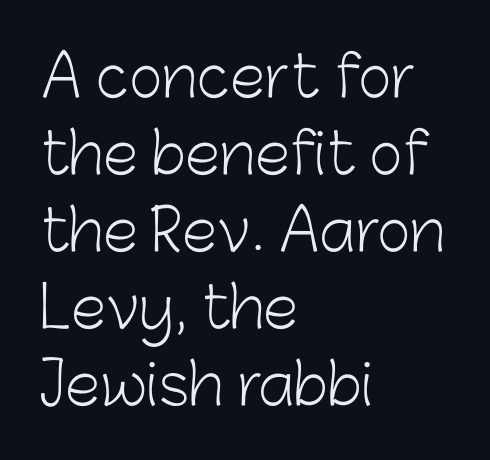
{"serif": "no", "italic": "no", "bold": "no", "weight": "light", "width": "normal", "stroke_contrast": "low", "x_height": "medium", "monospaced": "no", "underline": "no", "align": "left", "line_spacing": "normal", "line_spacing_ratio": 1.35, "letter_spacing": "normal", "letter_spacing_em": 0.0, "glyph_px": 57}
